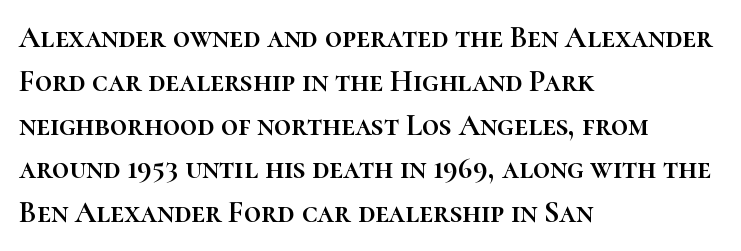
Caption: standard tracking, unaltered. Vertically, the passage feels balanced, rows spaced as you'd expect. Every row of glyphs begins at an identical x-position on the left. Any mark beneath the type? The region is blank. Here the designer chose a conventional face with non-uniform glyph widths.
